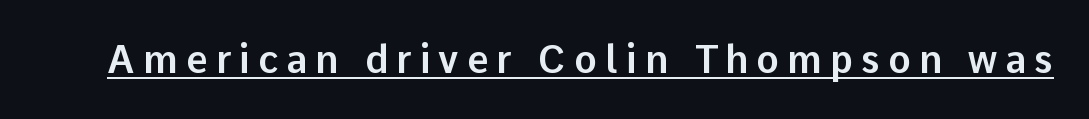
The image shows 38 px sans-serif type, upright; set unusually wide letter spacing (+0.21 em), underlined; low stroke contrast and a medium x-height.
